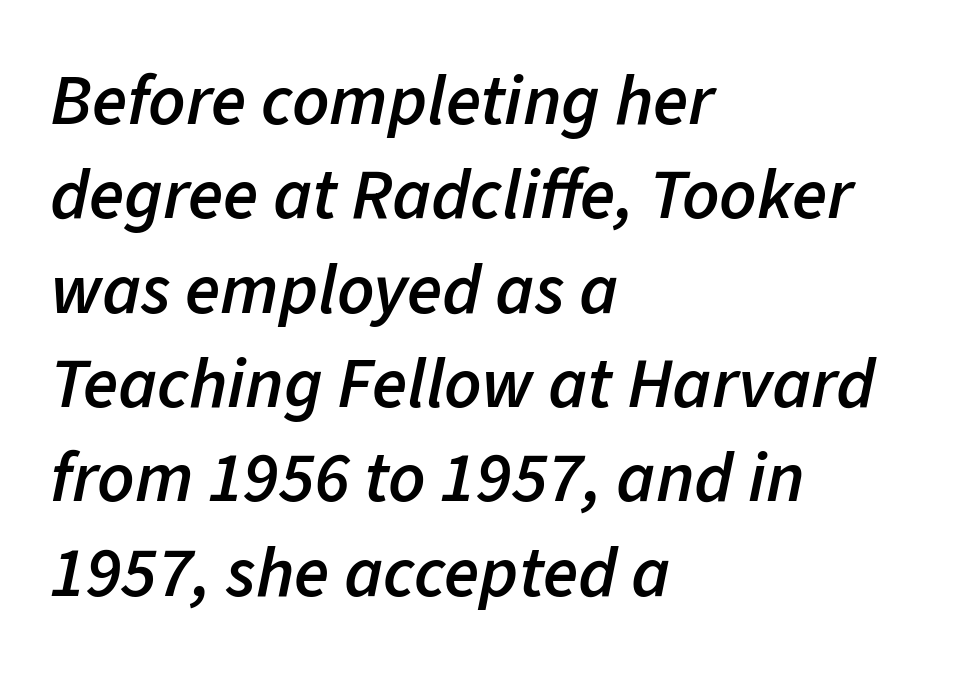
The image shows 72 px semibold type, italic (leaning right); set left-aligned, normal line spacing (1.31x), normal letter spacing, not underlined; low stroke contrast and a medium x-height.
